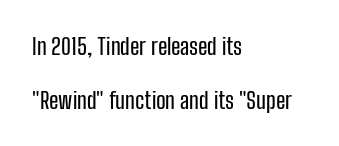
The image shows 23 px text type, upright; set left-aligned, loose line spacing (2.34x), normal letter spacing, not underlined.
